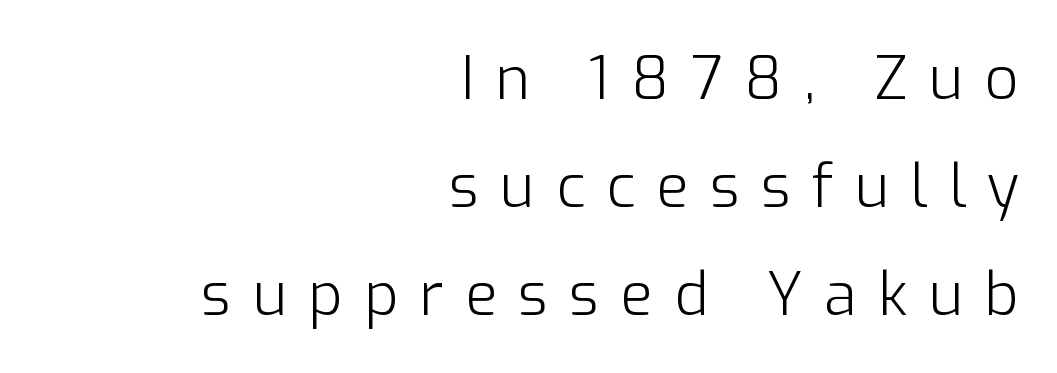
Q: Is the text bold? A: No.
Q: Is the text italic (slanted)? A: No, it is upright.
Q: Is the typeface a serif or a sans-serif typeface? A: Sans-serif.
Q: Is the text underlined? A: No.
Q: How is the paragraph aligned? A: Right-aligned.
Q: Is the spacing between letters normal or unusually wide? A: Unusually wide.
Q: Width (condensed, normal, or wide)? A: Normal.
Q: Stroke contrast? A: Low.
Q: x-height? A: Medium.
Q: Monospaced? A: No.
